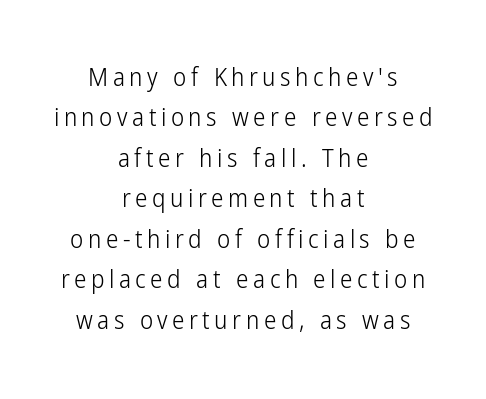
The image shows 25 px text type, upright; set centered, normal line spacing (1.62x), not underlined.
